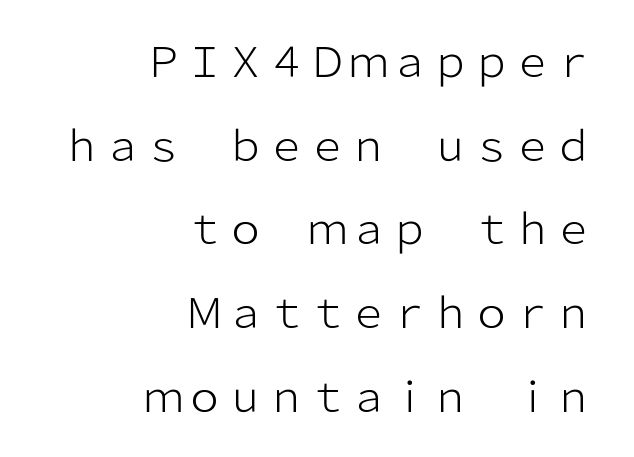
This reads as an unemphasized weight, regular at the heaviest. Does the copy run flush right? Yes — the right margin is perfectly even. Looks like regular typesetting: each glyph gets only the width it needs. What kind of face is this? One without serifs — a sans. Inter-character spacing is left at the font's built-in metrics.
